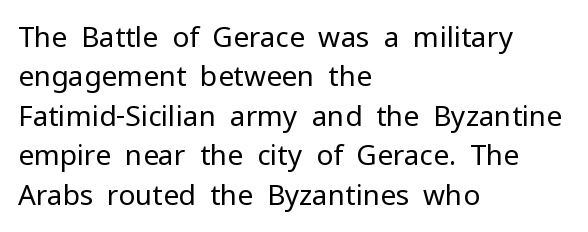
{"serif": "no", "italic": "no", "bold": "no", "weight": "regular", "width": "normal", "stroke_contrast": "low", "x_height": "medium", "monospaced": "no", "underline": "no", "align": "left", "line_spacing": "normal", "line_spacing_ratio": 1.41, "letter_spacing": "normal", "letter_spacing_em": 0.0, "glyph_px": 28}
